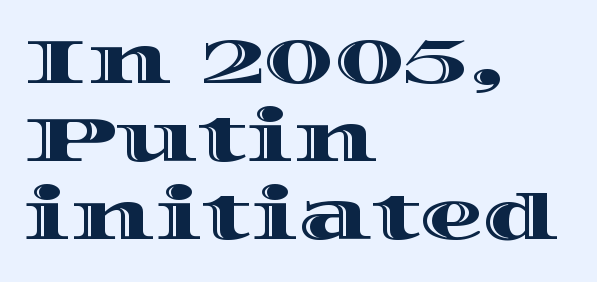
Q: Is the text italic (slanted)? A: No, it is upright.
Q: Is the text underlined? A: No.
Q: How is the paragraph aligned? A: Left-aligned.
Q: Is the spacing between letters normal or unusually wide? A: Normal.
Q: Width (condensed, normal, or wide)? A: Wide.
Q: x-height? A: Large.
Q: Monospaced? A: No.
